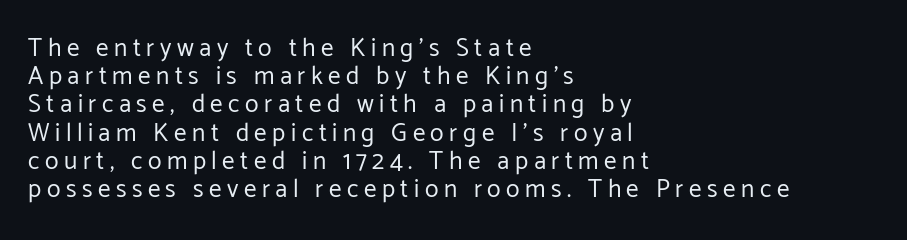
{"italic": "no", "bold": "no", "underline": "no", "align": "left", "line_spacing": "tight", "line_spacing_ratio": 1.13, "letter_spacing": "wide", "letter_spacing_em": 0.22, "glyph_px": 25}
